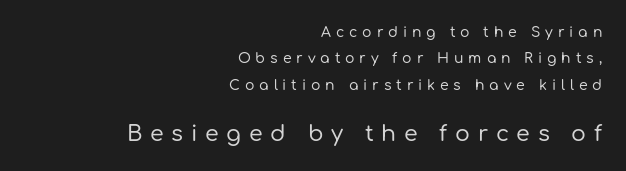
Q: Is the text italic (slanted)? A: No, it is upright.
Q: Is the text underlined? A: No.
Q: How is the paragraph aligned? A: Right-aligned.
Q: Is the spacing between letters normal or unusually wide? A: Unusually wide.
Q: Which block of text is set in a larger size, the first (top) or the second (bottom)? A: The second (bottom) one.
